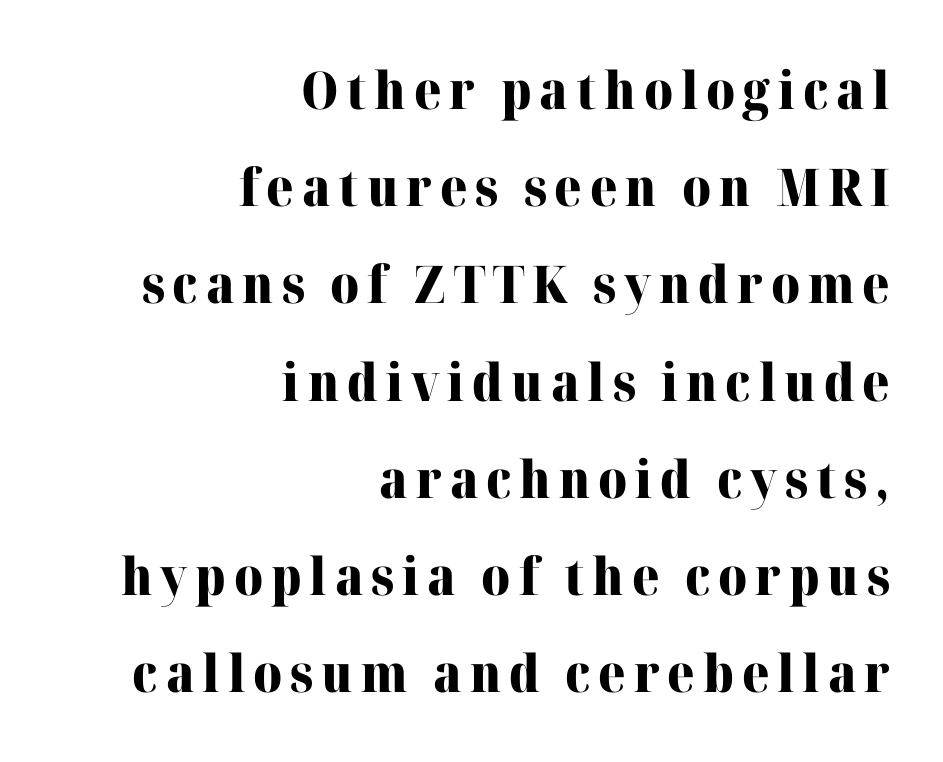
You could not count columns in this text — the font is proportionally spaced. Are there feet on the stems? There are — it's a serif. Typeset ragged left — the right edge is the straight one. A typesetter would mark this as roman, not italic. Each row of text sits above clean, open space. Stroke thickness is high; the sample reads as a true bold.
